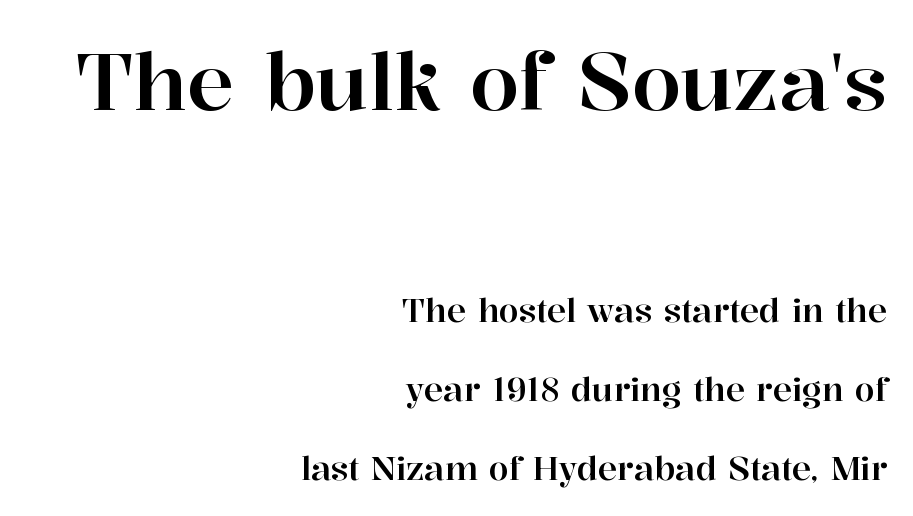
Short and long lines alike share a common ending point at right. The letters sit at their default tracking, neither squeezed nor spread. A typesetter would call this leading open, well beyond the default. Are there feet on the stems? There are — it's a serif. The rendering uses natural spacing where letterforms have individual widths.
